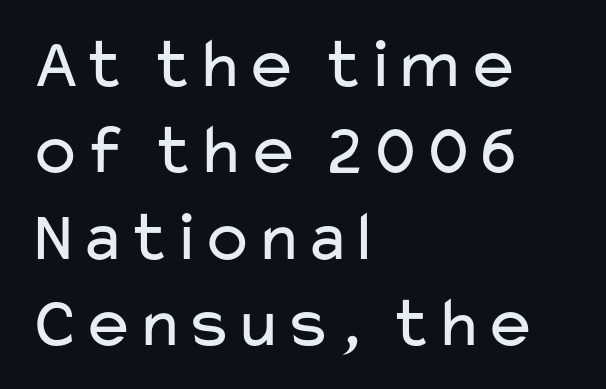
Q: Is the text bold? A: No.
Q: Is the text italic (slanted)? A: No, it is upright.
Q: Is the typeface a serif or a sans-serif typeface? A: Sans-serif.
Q: Is the text underlined? A: No.
Q: How is the paragraph aligned? A: Left-aligned.
Q: Is the spacing between letters normal or unusually wide? A: Normal.
Q: Width (condensed, normal, or wide)? A: Wide.
Q: Stroke contrast? A: Low.
Q: x-height? A: Medium.
Q: Monospaced? A: No.
